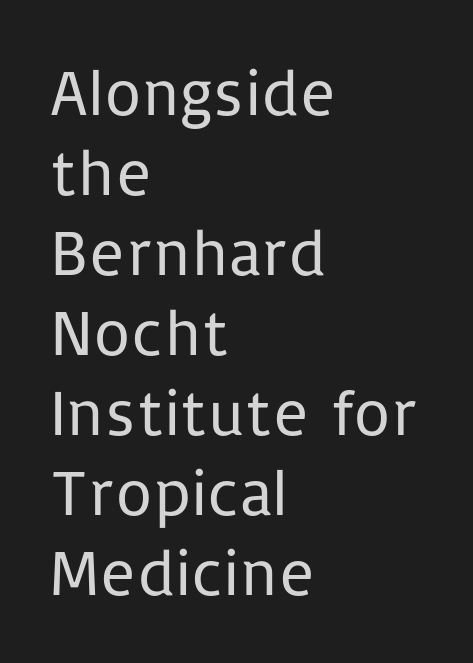
Q: Is the text bold? A: No.
Q: Is the text italic (slanted)? A: No, it is upright.
Q: Is the typeface a serif or a sans-serif typeface? A: Sans-serif.
Q: Is the text underlined? A: No.
Q: How is the paragraph aligned? A: Left-aligned.
Q: Is the spacing between letters normal or unusually wide? A: Normal.
Q: Width (condensed, normal, or wide)? A: Normal.
Q: Stroke contrast? A: Low.
Q: x-height? A: Medium.
Q: Monospaced? A: No.
